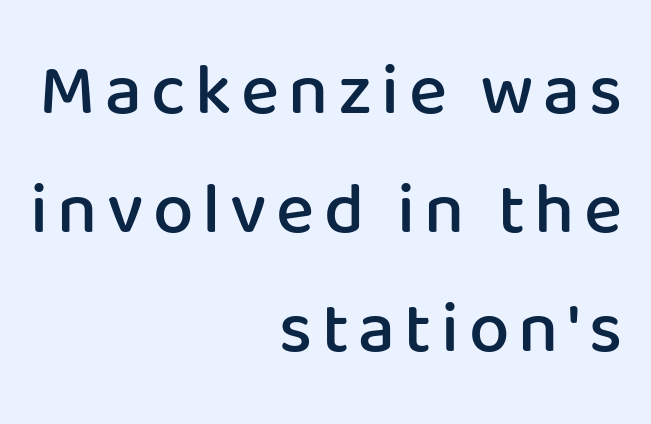
{"serif": "no", "italic": "no", "bold": "semi", "weight": "semibold", "width": "normal", "stroke_contrast": "low", "x_height": "medium", "monospaced": "no", "underline": "no", "align": "right", "line_spacing": "normal", "line_spacing_ratio": 1.65, "glyph_px": 72}
